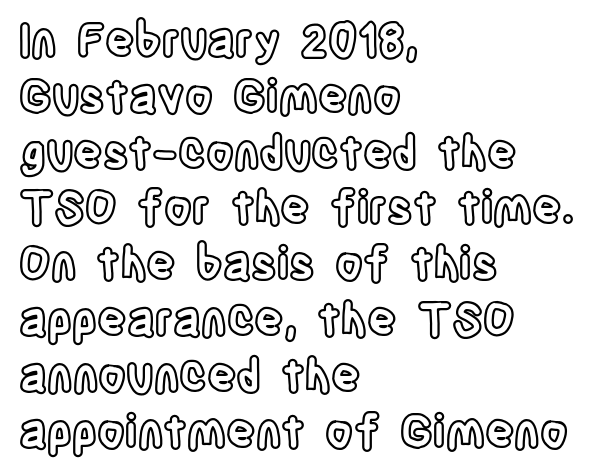
Leftover space on each line is placed entirely after the last word. Descenders hang freely into open space. The lettering stays uniformly vertical, giving the passage a roman look. Short note: letters normally spaced. A typesetter would call this proportional, since set widths differ per character.
